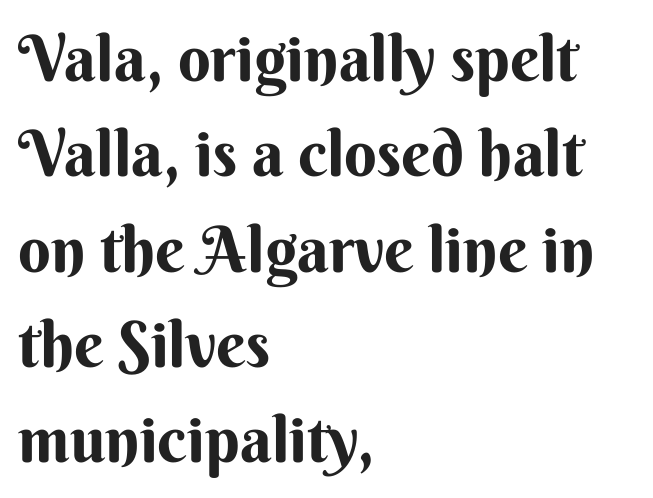
The image shows 64 px bold sans-serif type, upright; set left-aligned, normal line spacing (1.49x), normal letter spacing, not underlined; medium stroke contrast and a small x-height.
